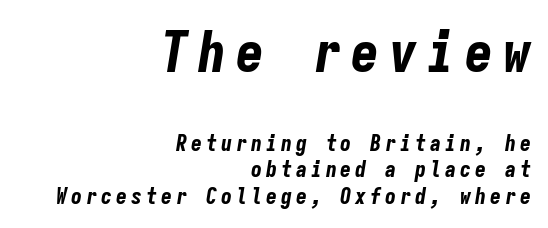
Do the characters align in a grid? Yes, the font is monospaced. This sample is right-justified, so line beginnings fall wherever the words allow. The glyphs look as if they've been sheared to an angle. Weight check: bold — yes, fully. Quick note: underline off. The designer gave the opening block more size than the closing block.
